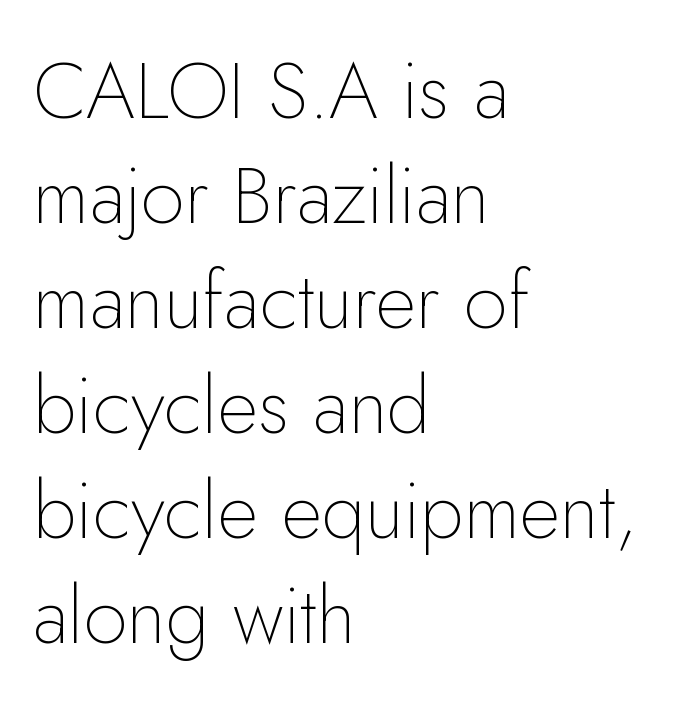
{"serif": "no", "italic": "no", "bold": "no", "weight": "thin", "width": "normal", "stroke_contrast": "low", "x_height": "small", "monospaced": "no", "underline": "no", "align": "left", "line_spacing": "normal", "line_spacing_ratio": 1.33, "letter_spacing": "normal", "letter_spacing_em": 0.0, "glyph_px": 79}
